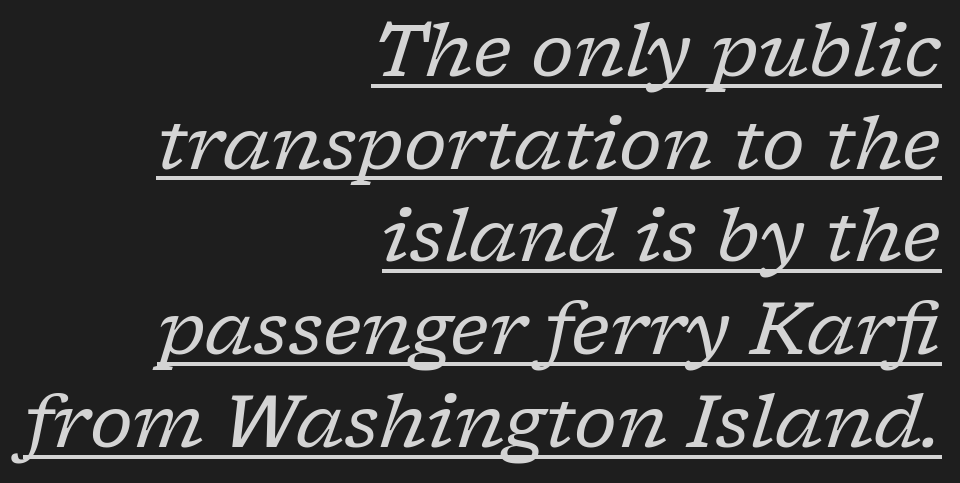
{"serif": "yes", "italic": "yes", "lean": "right", "slant_degrees": 17, "bold": "no", "weight": "regular", "width": "normal", "stroke_contrast": "low", "x_height": "medium", "monospaced": "no", "underline": "yes", "align": "right", "line_spacing": "normal", "line_spacing_ratio": 1.27, "letter_spacing": "normal", "letter_spacing_em": 0.0, "glyph_px": 73}
